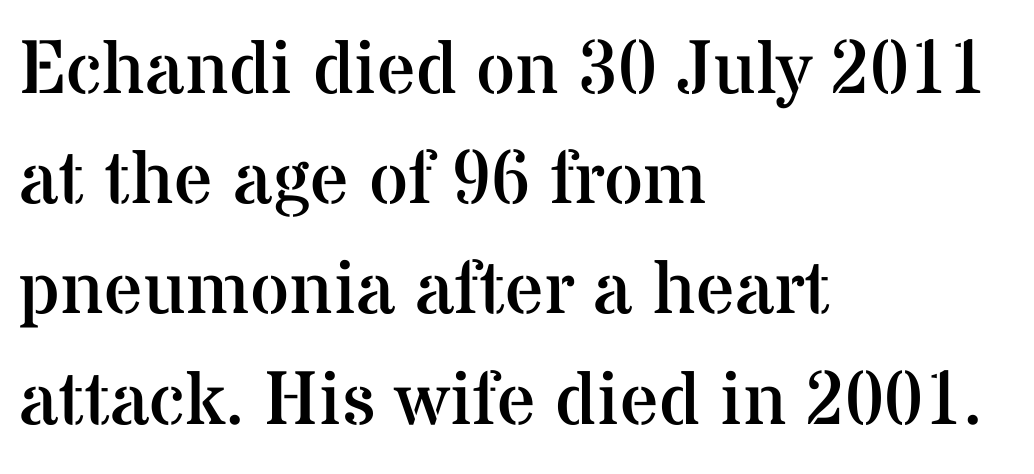
Q: Is the text bold? A: No.
Q: Is the text italic (slanted)? A: No, it is upright.
Q: Is the typeface a serif or a sans-serif typeface? A: Serif.
Q: Is the text underlined? A: No.
Q: How is the paragraph aligned? A: Left-aligned.
Q: Is the spacing between letters normal or unusually wide? A: Normal.
Q: Is the spacing between lines tight, normal or loose? A: Normal.
Q: Width (condensed, normal, or wide)? A: Normal.
Q: Stroke contrast? A: Medium.
Q: x-height? A: Medium.
Q: Monospaced? A: No.
